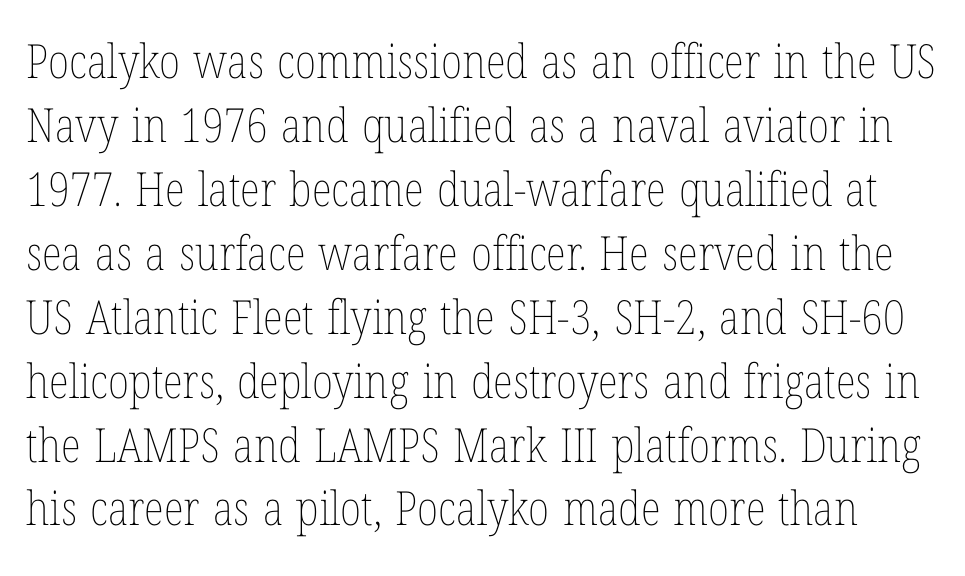
Designer's note — italics off, roman on. Does extra space separate the letters? No, they use regular spacing. Stroke mass is kept to a normal reading level or below. Proportional: the letters do not fall into vertical columns. Plain, unruled lines of type.
